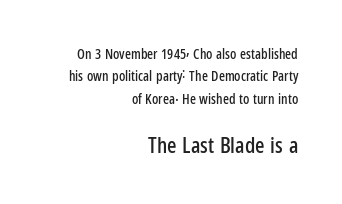
{"italic": "no", "underline": "no", "align": "right", "line_spacing": "normal", "line_spacing_ratio": 1.6, "letter_spacing": "normal", "letter_spacing_em": 0.0, "larger_block": "second", "size_ratio": 1.57, "glyph_px": 22}
